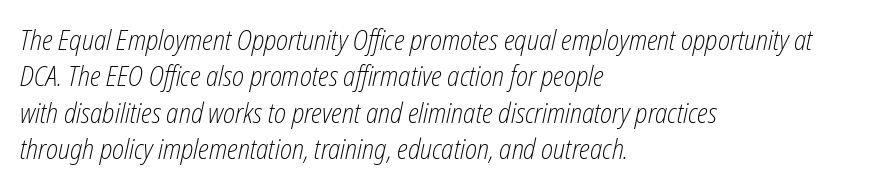
Spacing verdict: proportional, widths tailored to each character. Interline gaps are of average width in this sample. The typesetter chose a ragged-right arrangement here. Tall strokes in this sample are angled rather than plumb. Honestly, the letter spacing is just normal — you wouldn't notice it. Descender tails drop into unmarked territory.
